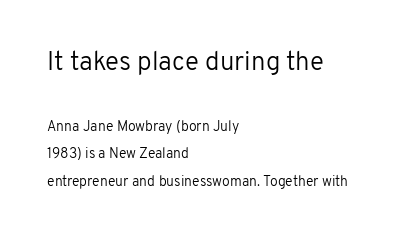
Q: Is the text bold? A: No.
Q: Is the text italic (slanted)? A: No, it is upright.
Q: Is the text underlined? A: No.
Q: How is the paragraph aligned? A: Left-aligned.
Q: Is the spacing between letters normal or unusually wide? A: Normal.
Q: Is the spacing between lines tight, normal or loose? A: Loose.
Q: Which block of text is set in a larger size, the first (top) or the second (bottom)? A: The first (top) one.
